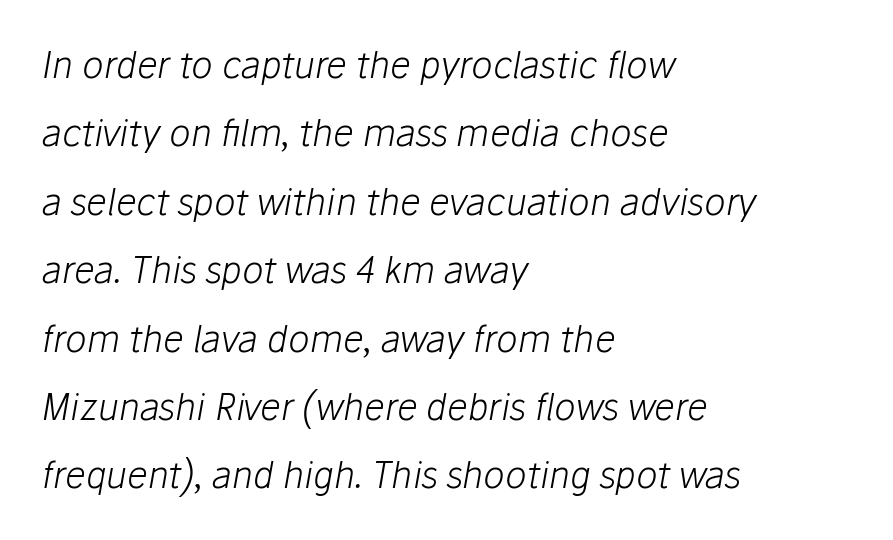
The image shows 36 px light type, italic (leaning right); set left-aligned, loose line spacing (1.9x), normal letter spacing, not underlined; low stroke contrast and a medium x-height.
